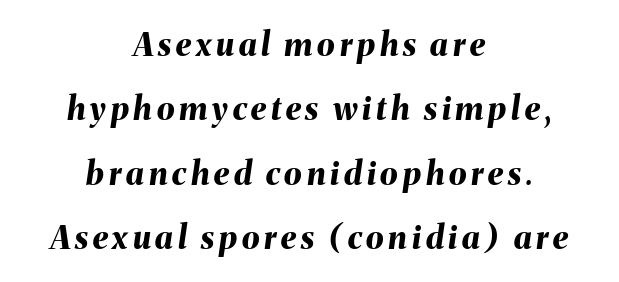
The image shows 32 px bold type, italic (leaning right); set centered, loose line spacing (2.01x), not underlined; medium stroke contrast and a medium x-height.
